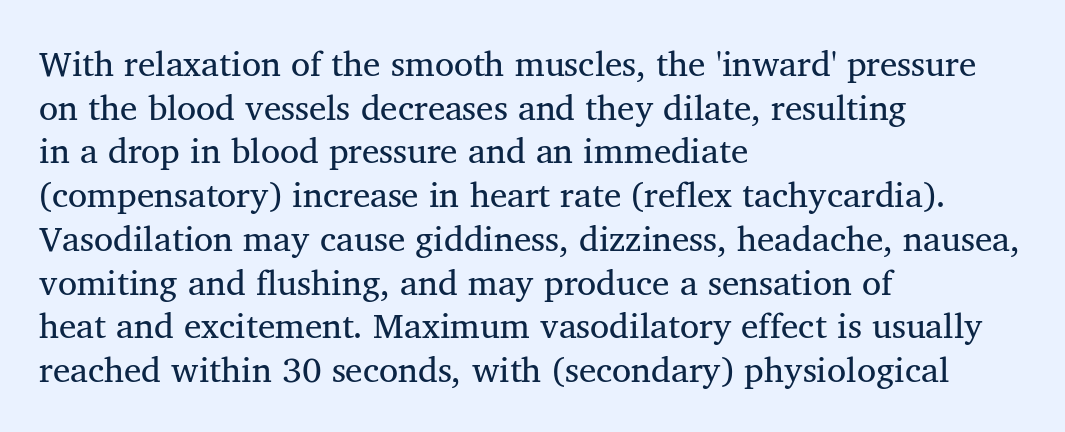
{"serif": "yes", "italic": "no", "bold": "no", "weight": "regular", "width": "normal", "stroke_contrast": "medium", "x_height": "medium", "monospaced": "no", "underline": "no", "align": "left", "line_spacing": "normal", "line_spacing_ratio": 1.25, "letter_spacing": "normal", "letter_spacing_em": 0.0, "glyph_px": 35}
